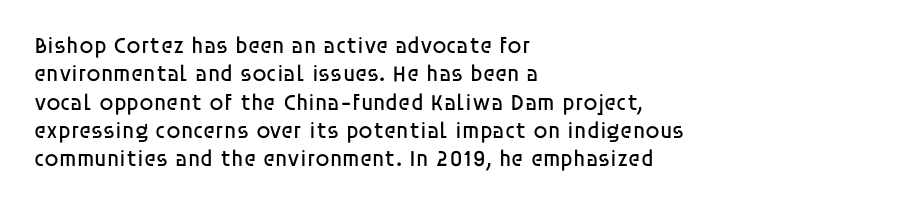
Q: Is the text bold? A: No.
Q: Is the text italic (slanted)? A: No, it is upright.
Q: Is the text underlined? A: No.
Q: How is the paragraph aligned? A: Left-aligned.
Q: Is the spacing between letters normal or unusually wide? A: Normal.
